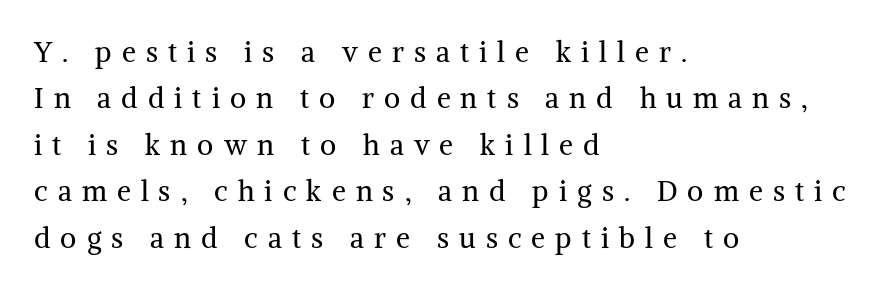
Q: Is the text bold? A: No.
Q: Is the text italic (slanted)? A: No, it is upright.
Q: Is the typeface a serif or a sans-serif typeface? A: Serif.
Q: Is the text underlined? A: No.
Q: How is the paragraph aligned? A: Left-aligned.
Q: Is the spacing between letters normal or unusually wide? A: Unusually wide.
Q: Is the spacing between lines tight, normal or loose? A: Normal.
Q: Width (condensed, normal, or wide)? A: Normal.
Q: Stroke contrast? A: Medium.
Q: x-height? A: Medium.
Q: Monospaced? A: No.
